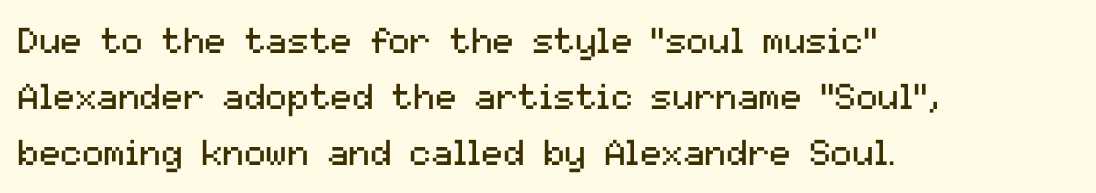
Q: Is the text bold? A: No.
Q: Is the text italic (slanted)? A: No, it is upright.
Q: Is the typeface a serif or a sans-serif typeface? A: Sans-serif.
Q: Is the text underlined? A: No.
Q: How is the paragraph aligned? A: Left-aligned.
Q: Is the spacing between letters normal or unusually wide? A: Normal.
Q: Is the spacing between lines tight, normal or loose? A: Normal.
Q: Width (condensed, normal, or wide)? A: Normal.
Q: Stroke contrast? A: Medium.
Q: x-height? A: Medium.
Q: Monospaced? A: No.
